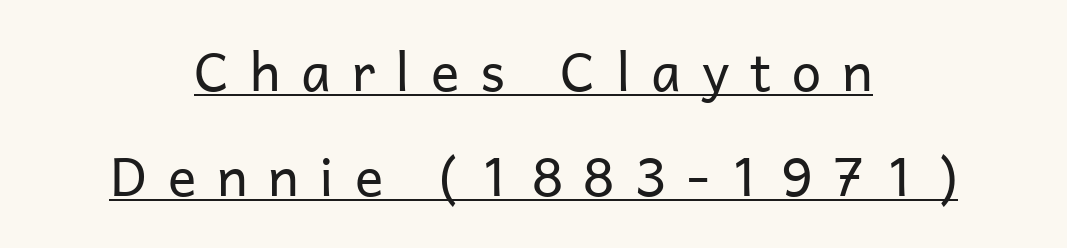
{"serif": "no", "italic": "no", "bold": "no", "weight": "regular", "width": "normal", "stroke_contrast": "low", "x_height": "medium", "monospaced": "no", "underline": "yes", "align": "center", "line_spacing": "loose", "line_spacing_ratio": 1.99, "letter_spacing": "wide", "letter_spacing_em": 0.39, "glyph_px": 53}
